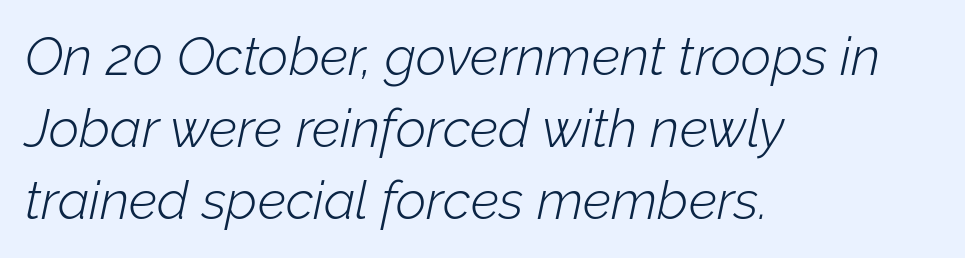
There is no visible air inserted between adjacent glyphs. Decoration check: the copy has no underline. Where is the straight margin? On the left. Nothing heavy about these letters — not bold at all.
